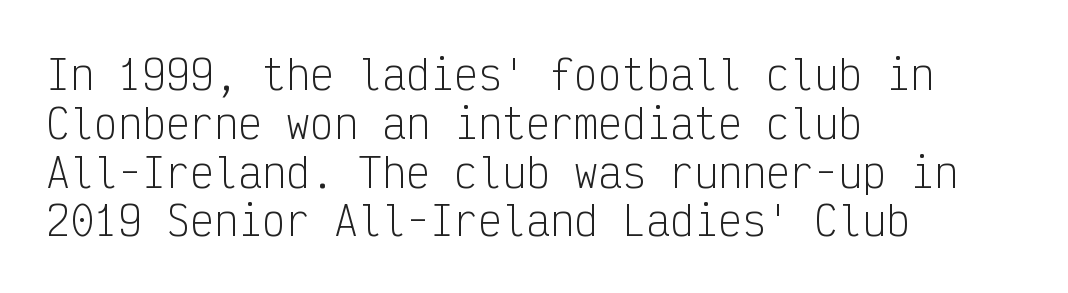
{"serif": "no", "italic": "no", "bold": "no", "weight": "light", "width": "condensed", "stroke_contrast": "low", "x_height": "medium", "monospaced": "yes", "underline": "no", "align": "left", "line_spacing_ratio": 1.22, "letter_spacing": "normal", "letter_spacing_em": 0.0, "glyph_px": 40}
